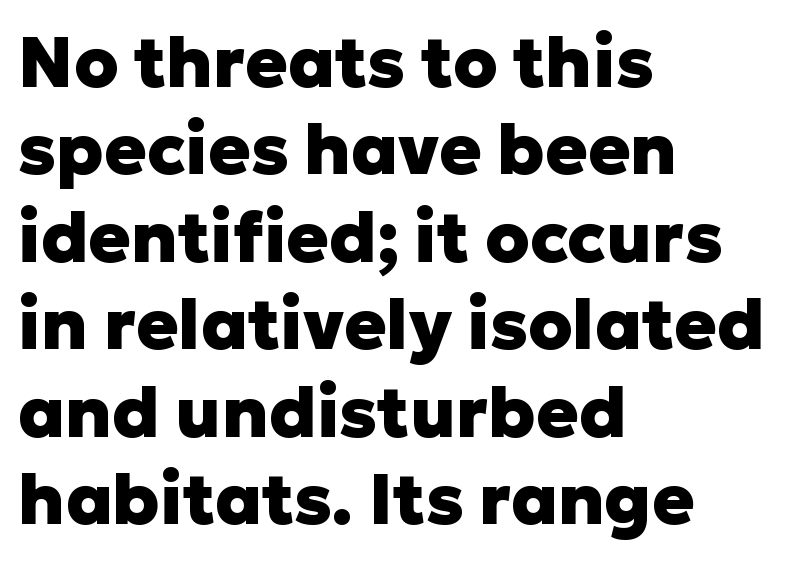
{"serif": "no", "italic": "no", "bold": "yes", "weight": "heavy", "width": "normal", "stroke_contrast": "low", "x_height": "medium", "monospaced": "no", "underline": "no", "align": "left", "line_spacing": "normal", "line_spacing_ratio": 1.25, "letter_spacing": "normal", "letter_spacing_em": 0.0, "glyph_px": 70}
